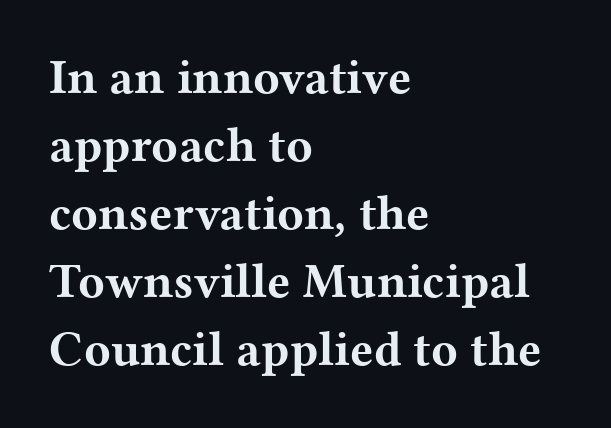
The ragged edge is on the right, which tells us the setting is flush left. Check under the words: just untouched page. Every stem runs plumb, perpendicular to the baseline. The block of text has a typical density, with ordinary space between rows. You could not count columns in this text — the font is proportionally spaced. I'd call this a serif setting — the letters wear small feet.
